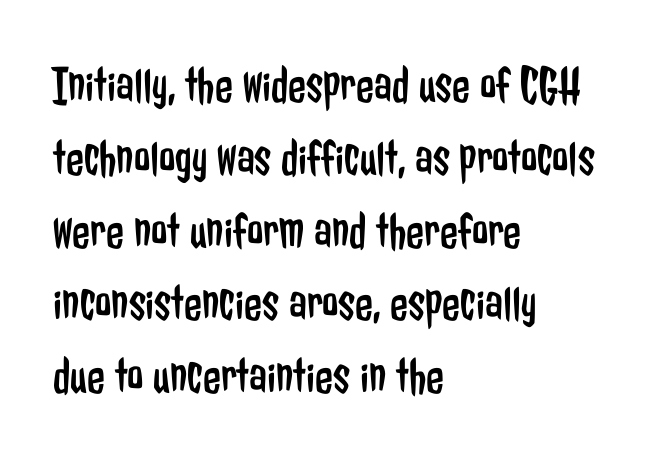
Q: Is the text bold? A: No.
Q: Is the text italic (slanted)? A: No, it is upright.
Q: Is the typeface a serif or a sans-serif typeface? A: Sans-serif.
Q: Is the text underlined? A: No.
Q: How is the paragraph aligned? A: Left-aligned.
Q: Is the spacing between letters normal or unusually wide? A: Normal.
Q: Is the spacing between lines tight, normal or loose? A: Normal.
Q: Width (condensed, normal, or wide)? A: Condensed.
Q: Stroke contrast? A: Low.
Q: x-height? A: Medium.
Q: Monospaced? A: No.
